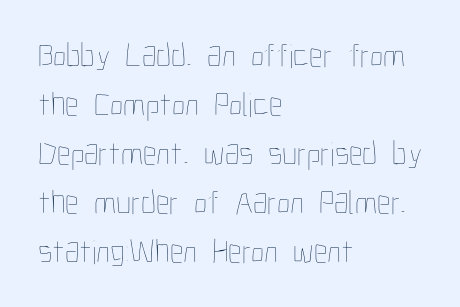
{"italic": "no", "bold": "no", "weight": "thin", "width": "condensed", "stroke_contrast": "low", "x_height": "medium", "monospaced": "no", "underline": "no", "align": "left", "line_spacing": "normal", "line_spacing_ratio": 1.44, "letter_spacing": "normal", "letter_spacing_em": 0.0, "glyph_px": 34}
